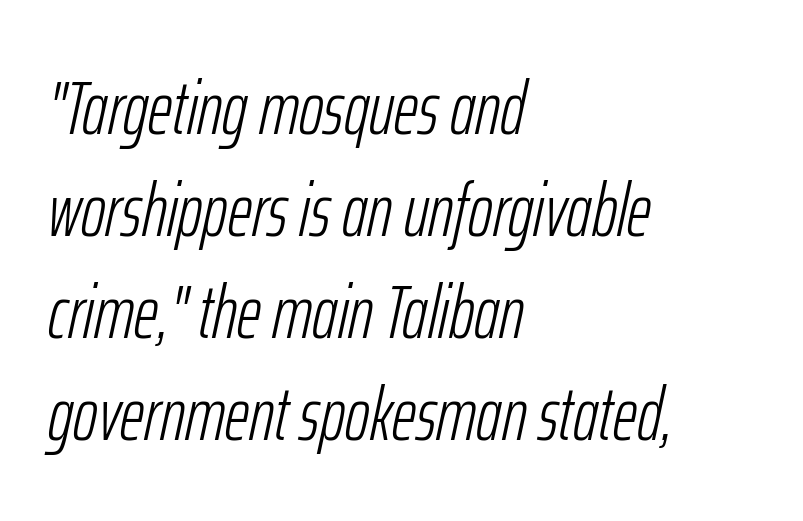
Summary of weight: not heavy and not bold. A bare baseline throughout the passage. A normal amount of white space separates one row of letters from the next. Looks like regular typesetting: each glyph gets only the width it needs. A typesetter would mark this as italic. Reading down the block, your eye returns to a fixed left position each line.
